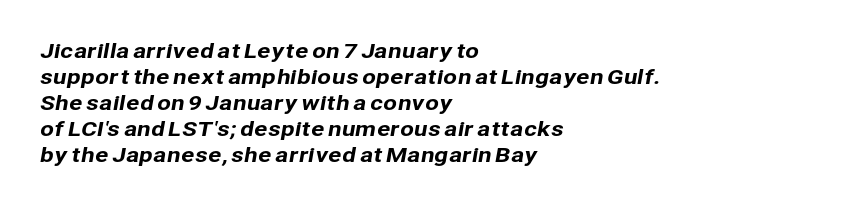
The image shows 20 px text type; set left-aligned, normal line spacing (1.3x), normal letter spacing, not underlined.
